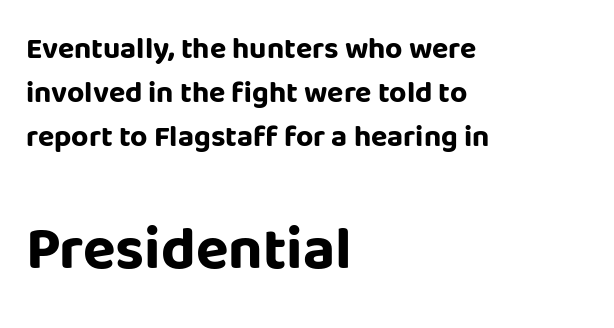
{"serif": "no", "italic": "no", "bold": "yes", "weight": "bold", "width": "normal", "stroke_contrast": "low", "x_height": "large", "monospaced": "no", "underline": "no", "align": "left", "line_spacing": "normal", "line_spacing_ratio": 1.46, "letter_spacing": "normal", "letter_spacing_em": 0.0, "larger_block": "second", "size_ratio": 2.0, "glyph_px": 60}
